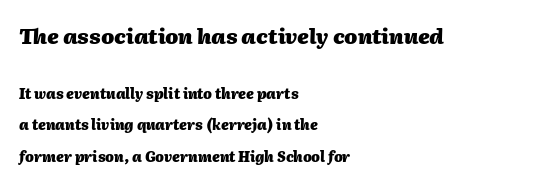
The image shows 21 px bold type, italic (leaning right); set left-aligned, loose line spacing (2.22x), normal letter spacing, not underlined; the first (top) block is 1.5x larger.
